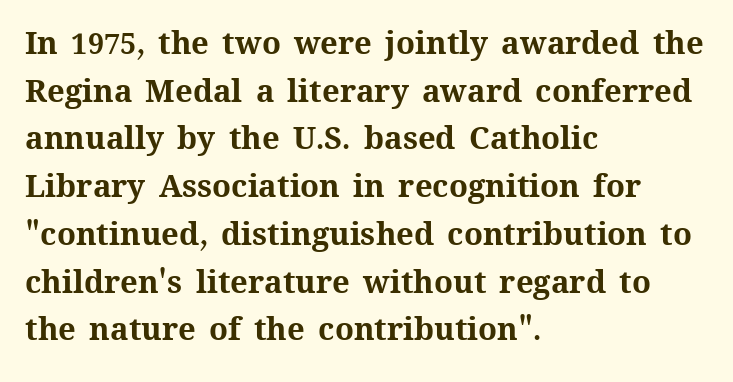
{"italic": "no", "bold": "yes", "weight": "bold", "width": "normal", "stroke_contrast": "medium", "x_height": "medium", "monospaced": "no", "underline": "no", "align": "left", "line_spacing": "normal", "line_spacing_ratio": 1.54, "letter_spacing": "normal", "letter_spacing_em": 0.0, "glyph_px": 31}
